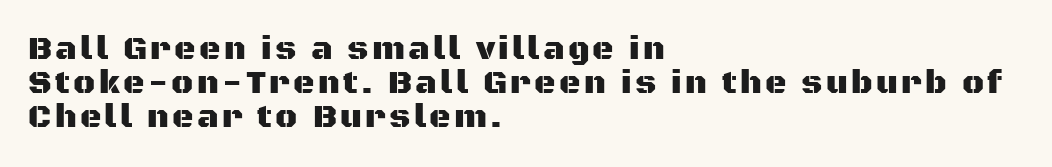
{"serif": "no", "italic": "no", "width": "normal", "stroke_contrast": "medium", "x_height": "large", "monospaced": "no", "underline": "no", "align": "left", "line_spacing": "tight", "line_spacing_ratio": 1.03, "glyph_px": 33}
